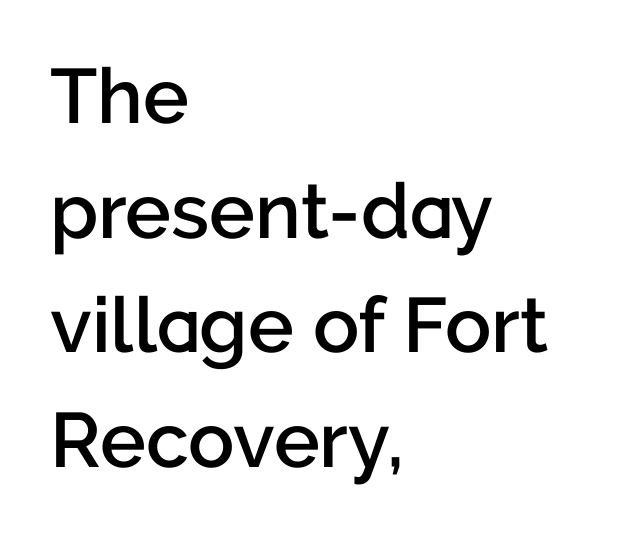
{"serif": "no", "italic": "no", "bold": "semi", "weight": "semibold", "width": "normal", "stroke_contrast": "low", "x_height": "medium", "monospaced": "no", "underline": "no", "align": "left", "line_spacing": "normal", "line_spacing_ratio": 1.49, "letter_spacing": "normal", "letter_spacing_em": 0.0, "glyph_px": 77}
